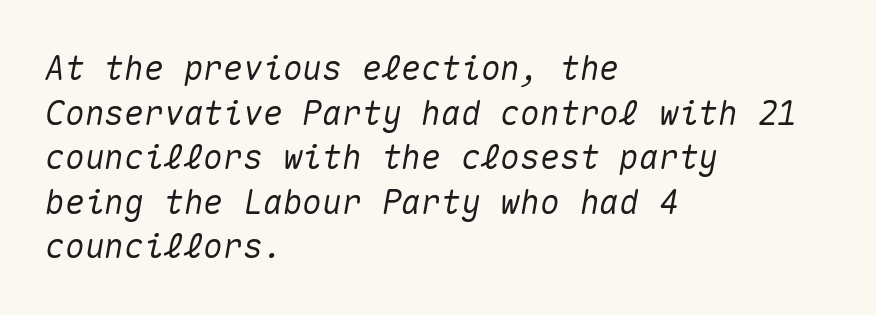
Decoration check: the copy has no underline. Evenly set lines give the paragraph a standard silhouette. The gaps between neighbouring characters are ordinary and unremarkable. These lines are rendered in a fixed-pitch font. Characters are canted at an angle relative to the baseline's perpendicular. Left-aligned paragraph, ragged on the right.
